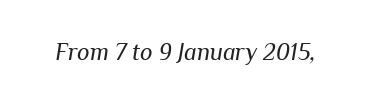
The axis of the letterforms is tilted away from vertical. The tracking reads as untouched default to a designer's eye. Unmarked baselines from the first word to the last. The cut favours lightness, reaching ordinary text weight at its darkest.
